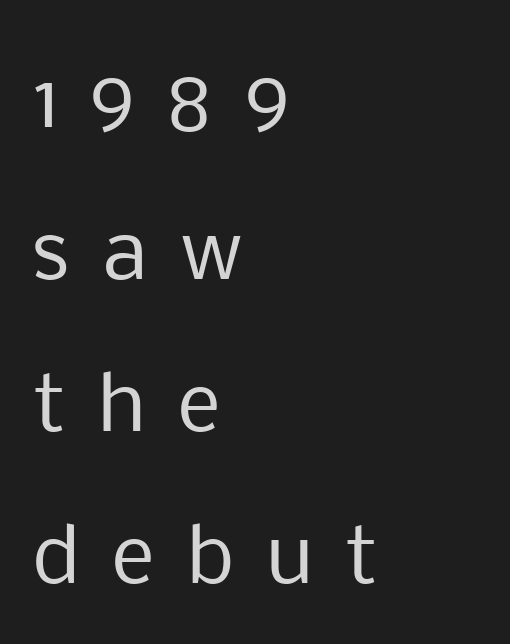
Plain, unruled lines of type. No feet cap the strokes, marking this as sans-serif type. The letterforms stand isolated, each surrounded by extra space. Varying glyph widths throughout — classic text-font behaviour. The setting favours the left margin, as ordinary paragraphs usually do.
